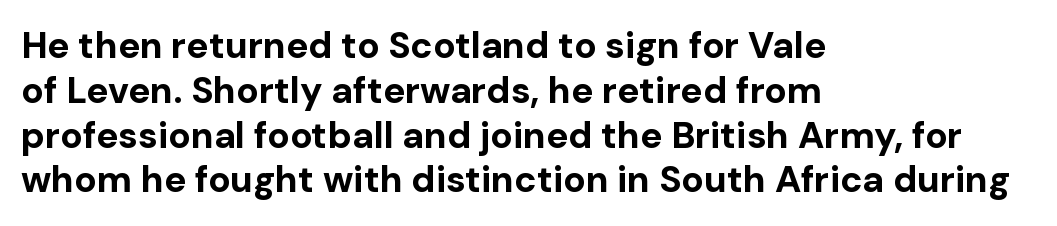
{"serif": "no", "italic": "no", "bold": "yes", "weight": "bold", "width": "normal", "stroke_contrast": "low", "x_height": "medium", "monospaced": "no", "underline": "no", "align": "left", "line_spacing_ratio": 1.21, "letter_spacing": "normal", "letter_spacing_em": 0.0, "glyph_px": 37}
